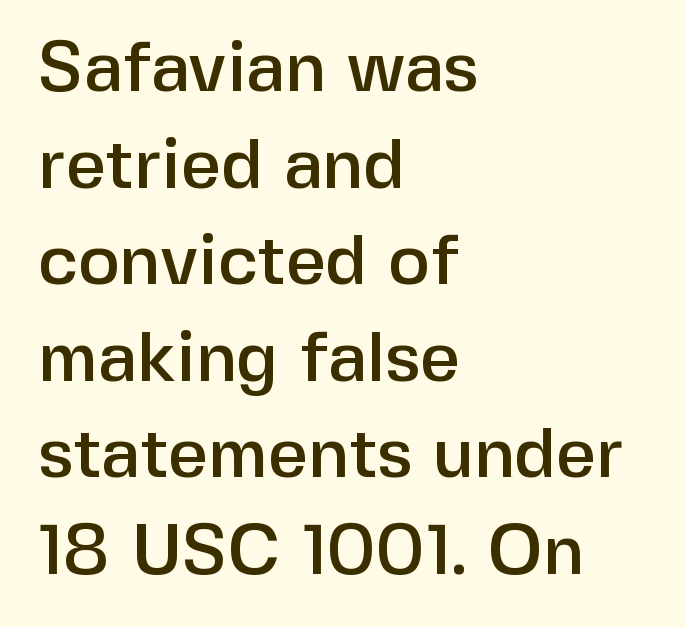
Q: Is the text italic (slanted)? A: No, it is upright.
Q: Is the typeface a serif or a sans-serif typeface? A: Sans-serif.
Q: Is the text underlined? A: No.
Q: How is the paragraph aligned? A: Left-aligned.
Q: Is the spacing between letters normal or unusually wide? A: Normal.
Q: Is the spacing between lines tight, normal or loose? A: Normal.
Q: Width (condensed, normal, or wide)? A: Normal.
Q: Stroke contrast? A: Low.
Q: x-height? A: Medium.
Q: Monospaced? A: No.
